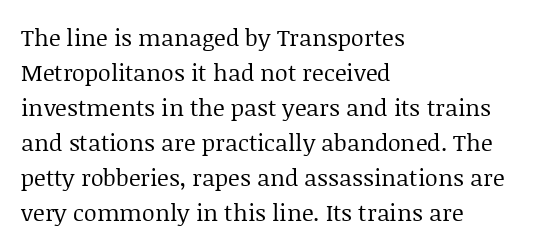
Weight: not bold — regular or lighter. The typesetter chose a ragged-right arrangement here. Each new line begins a customary step beneath the previous one. You could call the tracking neutral — neither tight nor loose. Only glyphs here, with clear space below each row. You can tell it's not italic because the verticals are truly vertical.
